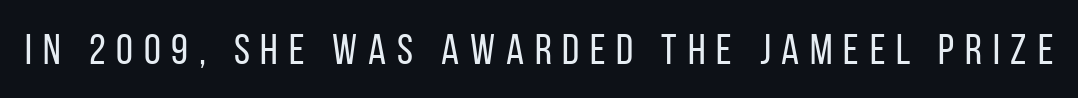
Short note: letters widely spaced. A typesetter would mark this as roman, not italic. The face used here is a sans, in the tradition of grotesques and geometrics. Decoration check: the copy has no underline.
